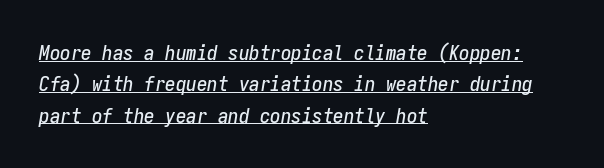
The image shows 21 px text type, italic (leaning right); set left-aligned, normal line spacing (1.49x), normal letter spacing, underlined.
